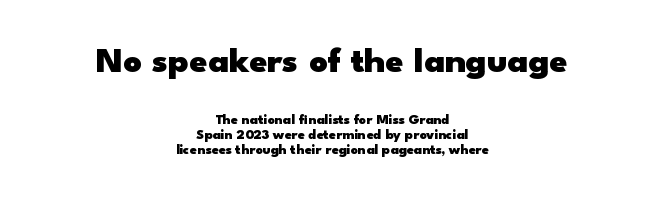
{"serif": "no", "italic": "no", "bold": "yes", "weight": "heavy", "width": "wide", "stroke_contrast": "low", "x_height": "small", "monospaced": "no", "underline": "no", "align": "center", "line_spacing": "tight", "line_spacing_ratio": 1.08, "letter_spacing": "normal", "letter_spacing_em": 0.0, "larger_block": "first", "size_ratio": 2.57, "glyph_px": 36}
